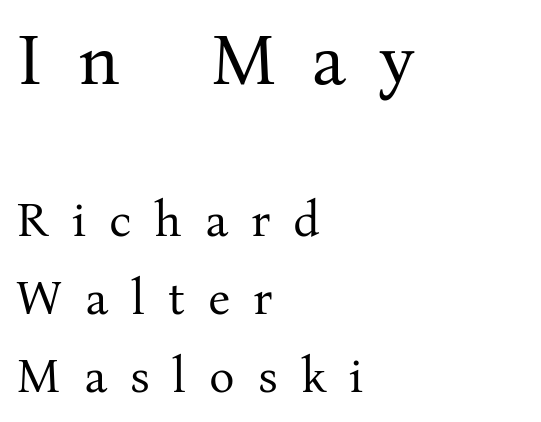
Q: Is the text bold? A: No.
Q: Is the text italic (slanted)? A: No, it is upright.
Q: Is the typeface a serif or a sans-serif typeface? A: Serif.
Q: Is the text underlined? A: No.
Q: How is the paragraph aligned? A: Left-aligned.
Q: Is the spacing between letters normal or unusually wide? A: Unusually wide.
Q: Is the spacing between lines tight, normal or loose? A: Normal.
Q: Which block of text is set in a larger size, the first (top) or the second (bottom)? A: The first (top) one.
Q: Width (condensed, normal, or wide)? A: Normal.
Q: Stroke contrast? A: Medium.
Q: x-height? A: Medium.
Q: Monospaced? A: No.
